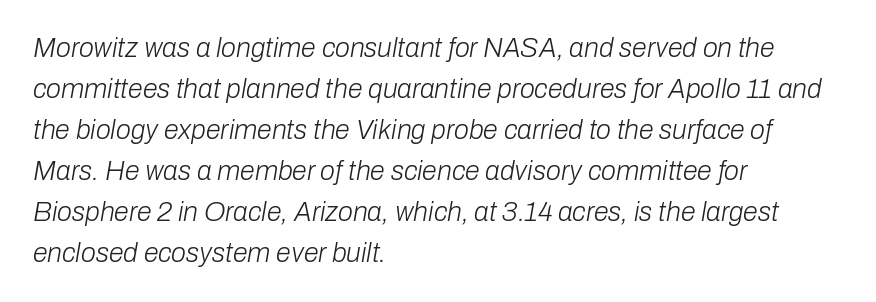
Italic: yes, the glyphs are oblique. Does the copy run flush right? No — it runs flush left. Underline: absent. Vertically, the passage feels balanced, rows spaced as you'd expect. The letters sit at their default tracking, neither squeezed nor spread.
